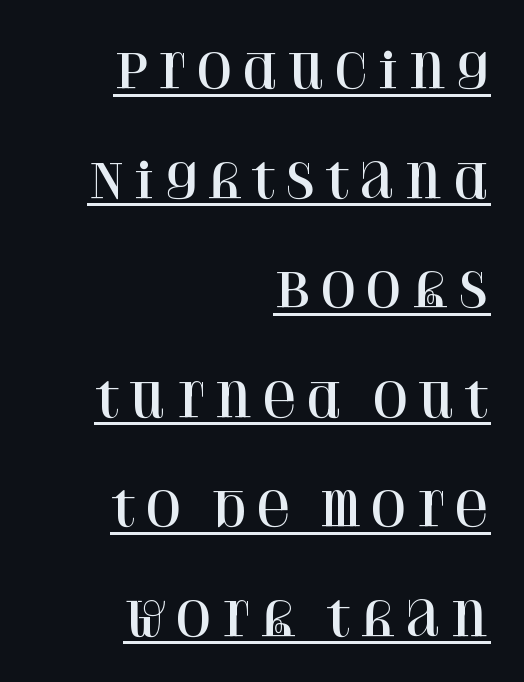
The image shows 47 px serif type, upright; set right-aligned, loose line spacing (2.33x), underlined; high stroke contrast and a large x-height.
